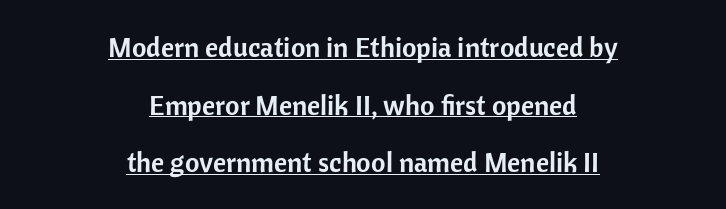
The image shows 28 px sans-serif type, upright; set centered, loose line spacing (2.06x), normal letter spacing, underlined; low stroke contrast and a medium x-height.
